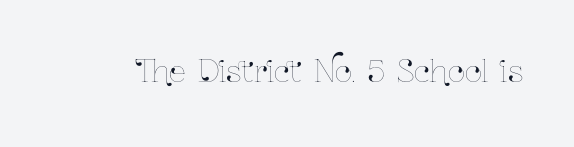
Q: Is the text italic (slanted)? A: No, it is upright.
Q: Is the text underlined? A: No.
Q: Is the spacing between letters normal or unusually wide? A: Normal.
Q: Width (condensed, normal, or wide)? A: Condensed.
Q: Stroke contrast? A: Low.
Q: x-height? A: Medium.
Q: Monospaced? A: No.
